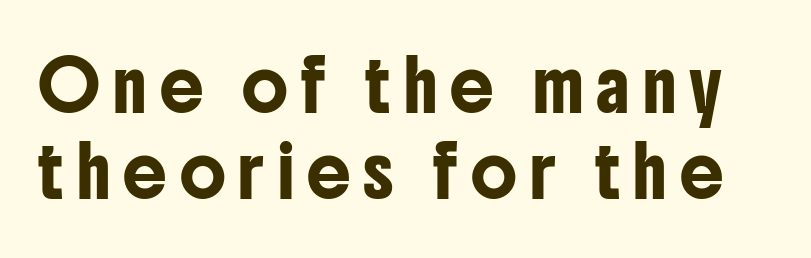
The image shows 49 px condensed sans-serif type, upright; set line spacing 1.76x, unusually wide letter spacing (+0.27 em), not underlined; low stroke contrast and a medium x-height.
